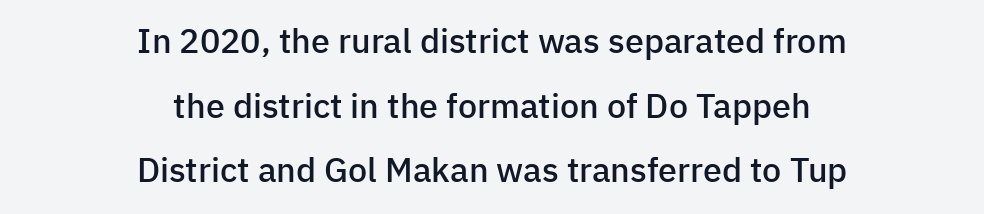
The image shows 34 px semibold sans-serif type, upright; set centered, loose line spacing (1.9x), normal letter spacing, not underlined; low stroke contrast and a medium x-height.
